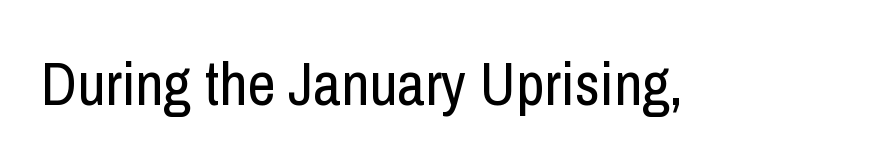
Varying glyph widths throughout — classic text-font behaviour. The horizontal fit of the characters is conventional and even. Only glyphs here, with clear space below each row. A typesetter would mark this as roman, not italic. Weight class: somewhere from thin through regular.
